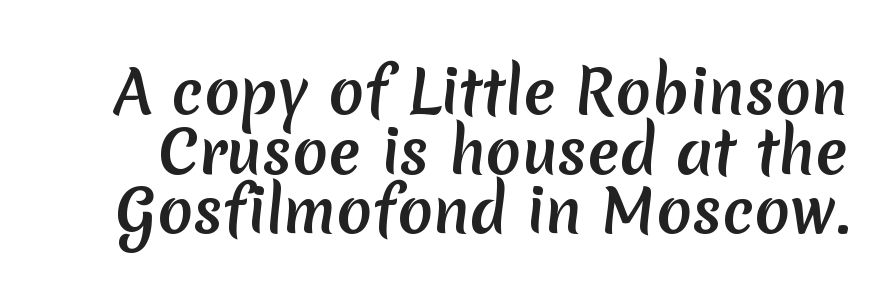
{"serif": "no", "width": "normal", "stroke_contrast": "medium", "x_height": "medium", "monospaced": "no", "underline": "no", "line_spacing": "tight", "line_spacing_ratio": 1.01, "letter_spacing": "normal", "letter_spacing_em": 0.0, "glyph_px": 59}
